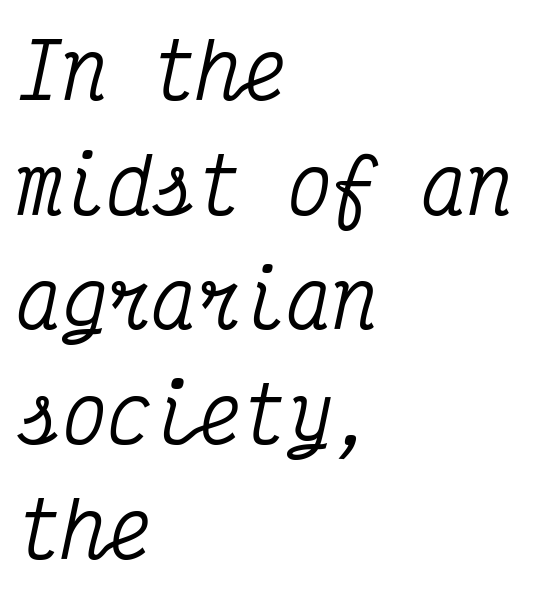
The image shows 75 px condensed serif type, italic (leaning right), monospaced; set left-aligned, normal line spacing (1.53x), normal letter spacing, not underlined; medium stroke contrast and a medium x-height.
